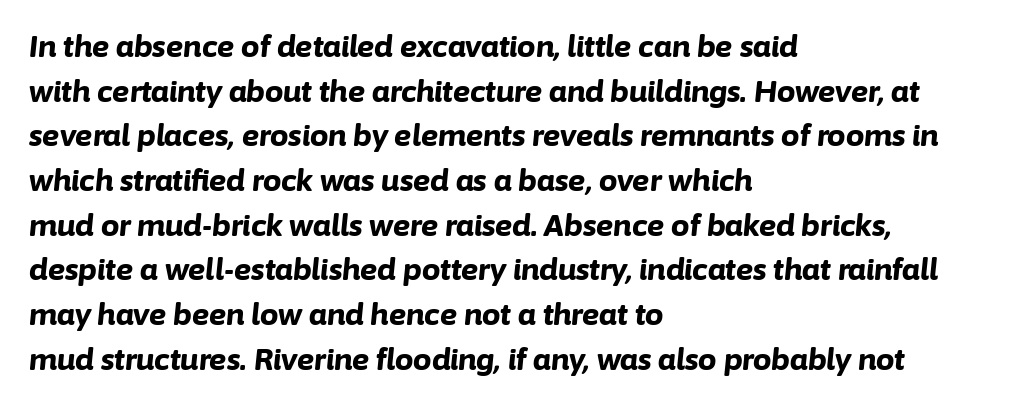
The image shows 29 px bold type, italic (leaning right); set left-aligned, normal line spacing (1.54x), normal letter spacing, not underlined; low stroke contrast and a medium x-height.
